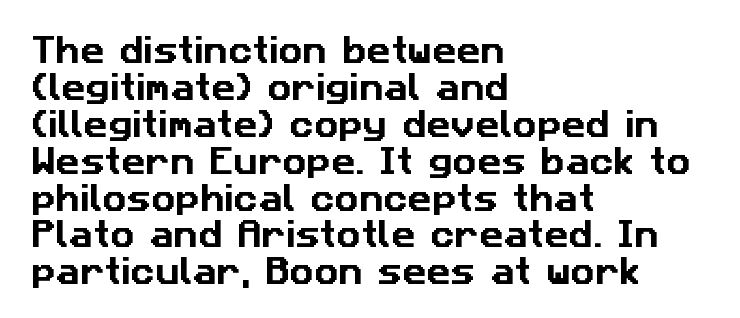
Is this a sans? Yes — the strokes have no serifs. The specimen omits any rule beneath the text block's lines. Teacher's note: observe the even left margin — that is flush-left alignment. These lines are rendered in a variable-pitch font.
